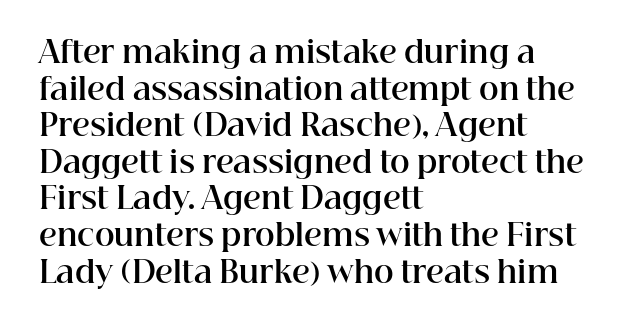
Q: Is the text bold? A: Yes.
Q: Is the text italic (slanted)? A: No, it is upright.
Q: Is the typeface a serif or a sans-serif typeface? A: Serif.
Q: Is the text underlined? A: No.
Q: How is the paragraph aligned? A: Left-aligned.
Q: Is the spacing between letters normal or unusually wide? A: Normal.
Q: Width (condensed, normal, or wide)? A: Normal.
Q: Stroke contrast? A: High.
Q: x-height? A: Medium.
Q: Monospaced? A: No.
